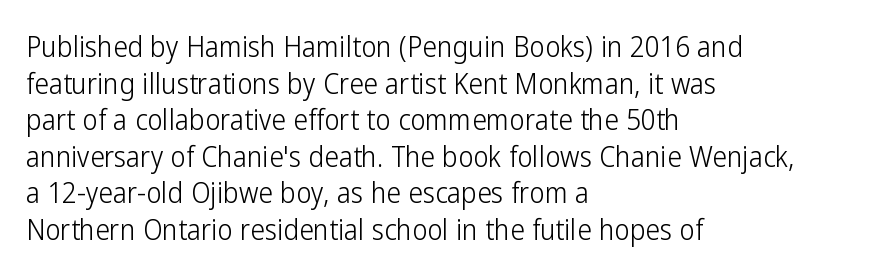
Character widths vary here, with narrow letters taking less room than wide ones. Nobody drew a line under any word here. Stems here are at most as thick as an everyday book face. No extra tracking has been applied to these lines.
